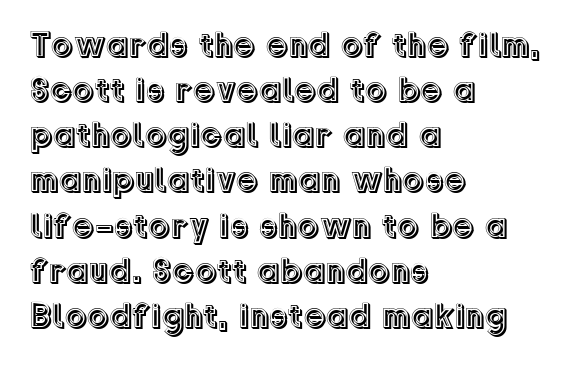
Q: Is the text italic (slanted)? A: No, it is upright.
Q: Is the text underlined? A: No.
Q: How is the paragraph aligned? A: Left-aligned.
Q: Is the spacing between letters normal or unusually wide? A: Normal.
Q: Is the spacing between lines tight, normal or loose? A: Normal.
Q: Width (condensed, normal, or wide)? A: Normal.
Q: x-height? A: Medium.
Q: Monospaced? A: No.
